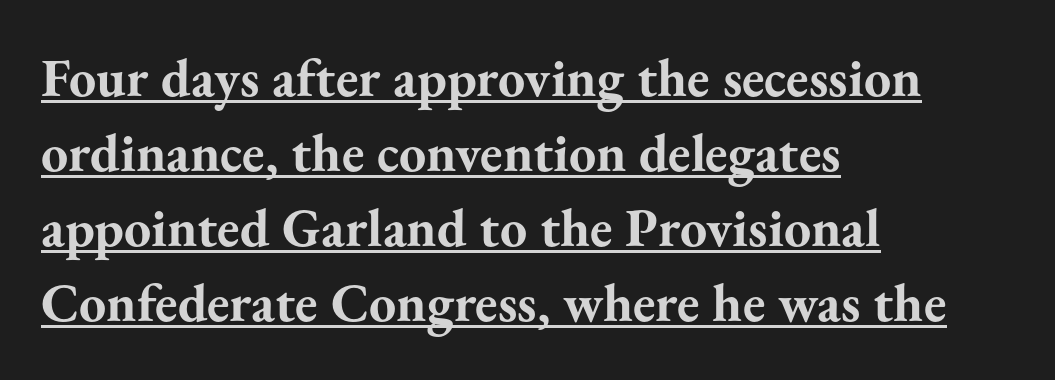
{"serif": "yes", "italic": "no", "bold": "yes", "weight": "bold", "width": "normal", "stroke_contrast": "medium", "x_height": "small", "monospaced": "no", "underline": "yes", "align": "left", "line_spacing": "normal", "line_spacing_ratio": 1.39, "letter_spacing": "normal", "letter_spacing_em": 0.0, "glyph_px": 54}
